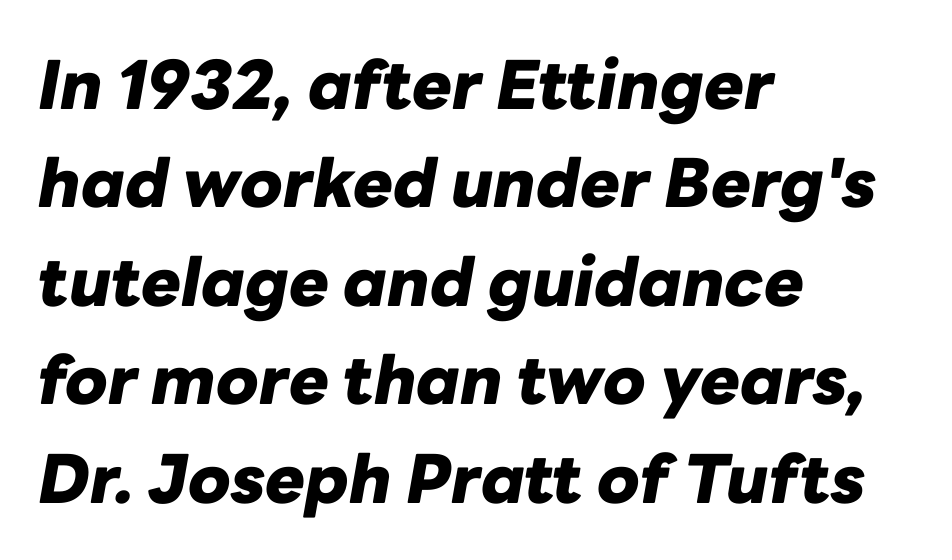
The image shows 67 px heavy type, italic (leaning right); set left-aligned, normal line spacing (1.47x), normal letter spacing, not underlined; low stroke contrast and a medium x-height.
